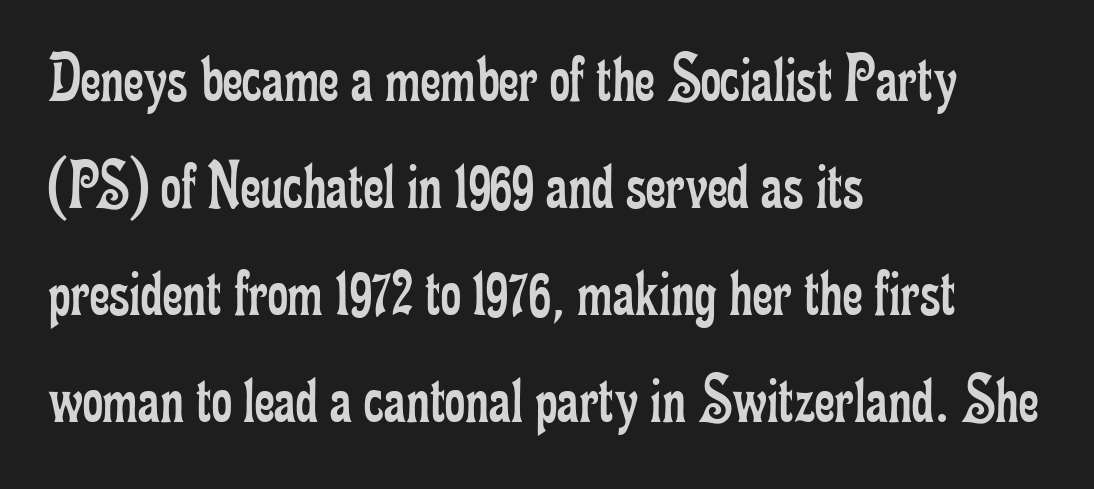
Q: Is the text bold? A: No.
Q: Is the text italic (slanted)? A: No, it is upright.
Q: Is the typeface a serif or a sans-serif typeface? A: Serif.
Q: Is the text underlined? A: No.
Q: How is the paragraph aligned? A: Left-aligned.
Q: Is the spacing between letters normal or unusually wide? A: Normal.
Q: Is the spacing between lines tight, normal or loose? A: Normal.
Q: Width (condensed, normal, or wide)? A: Condensed.
Q: Stroke contrast? A: Low.
Q: x-height? A: Small.
Q: Monospaced? A: No.
